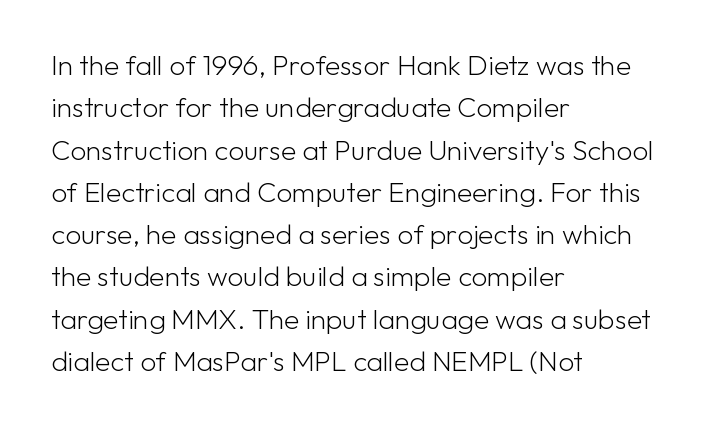
The image shows 28 px light sans-serif type, upright; set left-aligned, normal line spacing (1.51x), normal letter spacing, not underlined; low stroke contrast and a medium x-height.
